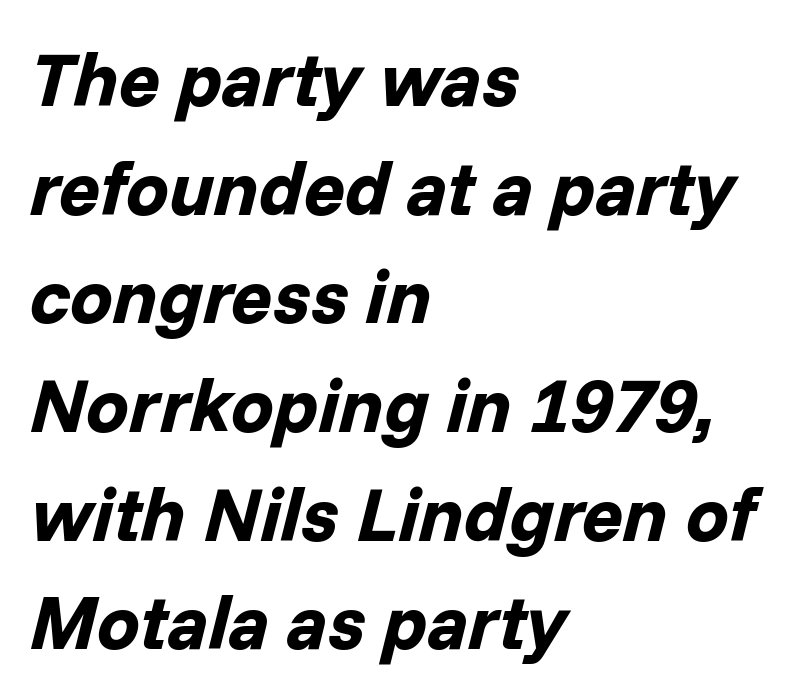
The image shows 76 px bold type, italic (leaning right); set left-aligned, normal line spacing (1.43x), normal letter spacing, not underlined; low stroke contrast and a medium x-height.
